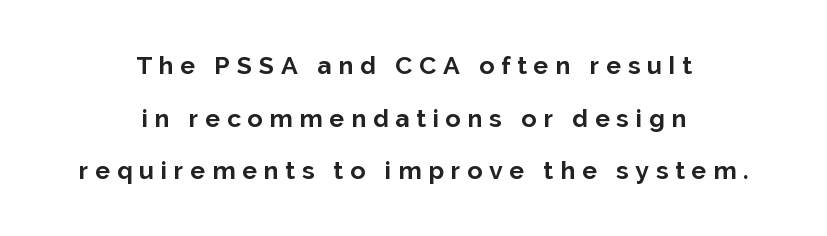
Someone cranked the tracking dial way up on this one. Just letters on the line, the space beneath them empty. Tall strokes in this sample are plumb rather than angled. Horizontal bands of white between lines are thick stripes. Every letter is thick-stroked: bold, no question.
